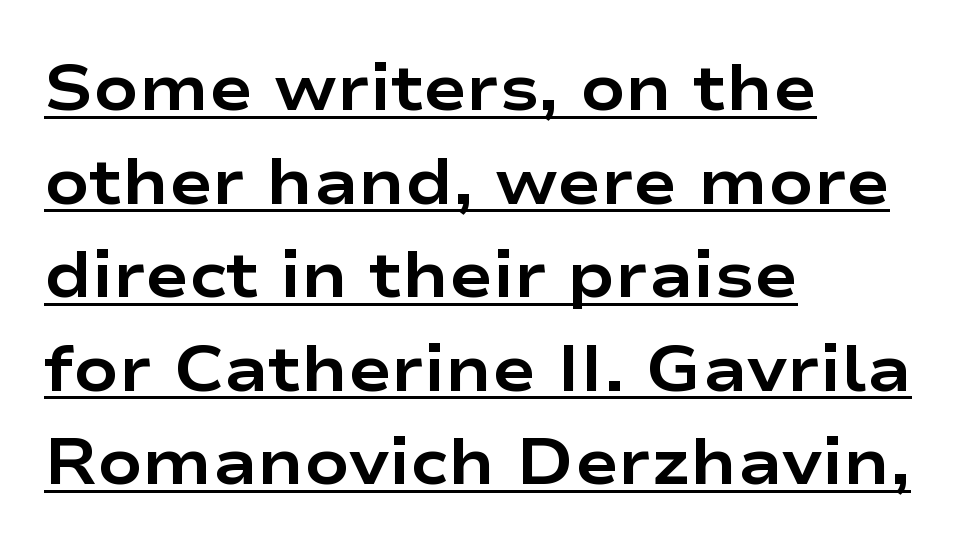
{"serif": "no", "italic": "no", "bold": "yes", "weight": "bold", "width": "wide", "stroke_contrast": "low", "x_height": "medium", "monospaced": "no", "underline": "yes", "align": "left", "line_spacing": "normal", "line_spacing_ratio": 1.44, "letter_spacing": "normal", "letter_spacing_em": 0.0, "glyph_px": 65}
